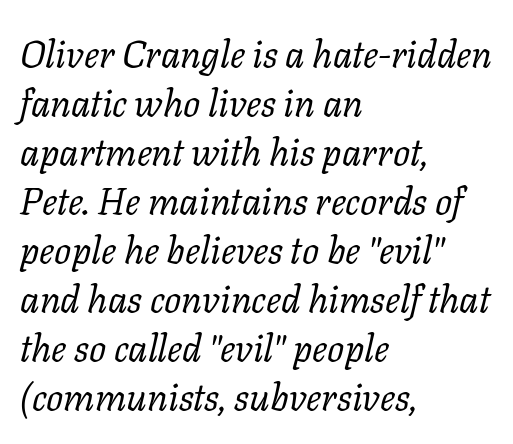
{"serif": "yes", "italic": "yes", "lean": "right", "slant_degrees": 11, "bold": "no", "weight": "regular", "width": "normal", "stroke_contrast": "low", "x_height": "medium", "monospaced": "no", "underline": "no", "align": "left", "line_spacing": "normal", "line_spacing_ratio": 1.29, "letter_spacing": "normal", "letter_spacing_em": 0.0, "glyph_px": 38}
